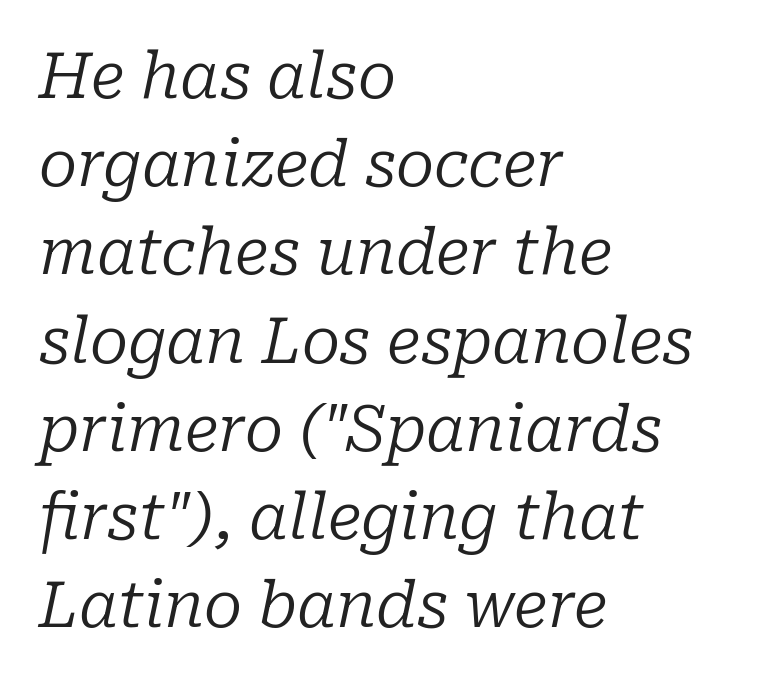
Q: Is the text bold? A: No.
Q: Is the text italic (slanted)? A: Yes, it leans right by about 10 degrees.
Q: Is the typeface a serif or a sans-serif typeface? A: Serif.
Q: Is the text underlined? A: No.
Q: How is the paragraph aligned? A: Left-aligned.
Q: Is the spacing between letters normal or unusually wide? A: Normal.
Q: Is the spacing between lines tight, normal or loose? A: Normal.
Q: Width (condensed, normal, or wide)? A: Normal.
Q: Stroke contrast? A: Low.
Q: x-height? A: Medium.
Q: Monospaced? A: No.
